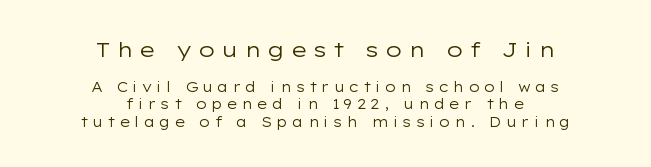
The image shows 21 px text type, upright; set centered, line spacing 1.22x, unusually wide letter spacing (+0.27 em), not underlined; the first (top) block is 1.5x larger.
